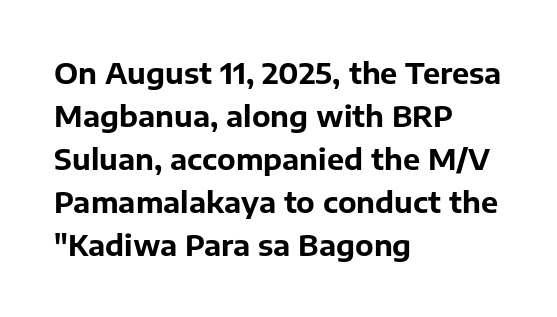
Q: Is the text bold? A: Yes.
Q: Is the text italic (slanted)? A: No, it is upright.
Q: Is the typeface a serif or a sans-serif typeface? A: Sans-serif.
Q: Is the text underlined? A: No.
Q: How is the paragraph aligned? A: Left-aligned.
Q: Is the spacing between letters normal or unusually wide? A: Normal.
Q: Is the spacing between lines tight, normal or loose? A: Normal.
Q: Width (condensed, normal, or wide)? A: Normal.
Q: Stroke contrast? A: Low.
Q: x-height? A: Medium.
Q: Monospaced? A: No.
